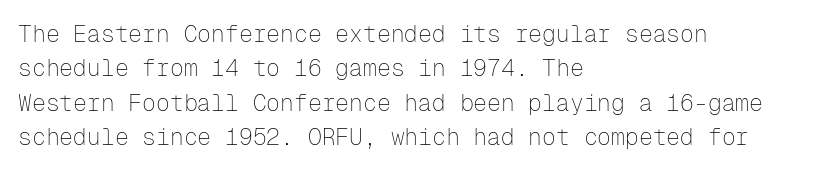
Q: Is the text bold? A: No.
Q: Is the text italic (slanted)? A: No, it is upright.
Q: Is the text underlined? A: No.
Q: How is the paragraph aligned? A: Left-aligned.
Q: Is the spacing between letters normal or unusually wide? A: Normal.
Q: Is the spacing between lines tight, normal or loose? A: Normal.
